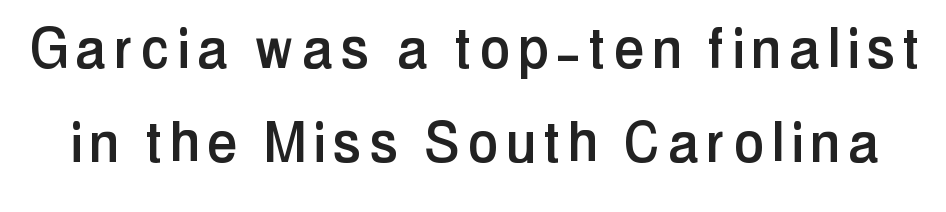
{"serif": "no", "italic": "no", "width": "condensed", "stroke_contrast": "low", "x_height": "medium", "monospaced": "no", "underline": "no", "line_spacing": "normal", "line_spacing_ratio": 1.4, "glyph_px": 67}
